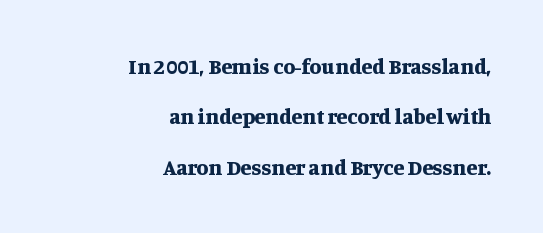
{"italic": "no", "bold": "yes", "underline": "no", "align": "right", "line_spacing": "loose", "line_spacing_ratio": 2.29, "letter_spacing": "normal", "letter_spacing_em": 0.0, "glyph_px": 22}
